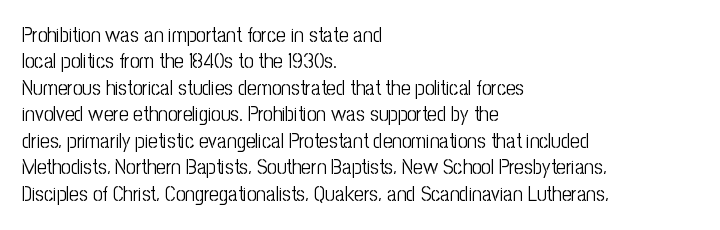
Q: Is the text bold? A: No.
Q: Is the text italic (slanted)? A: No, it is upright.
Q: Is the text underlined? A: No.
Q: How is the paragraph aligned? A: Left-aligned.
Q: Is the spacing between letters normal or unusually wide? A: Normal.
Q: Is the spacing between lines tight, normal or loose? A: Normal.
